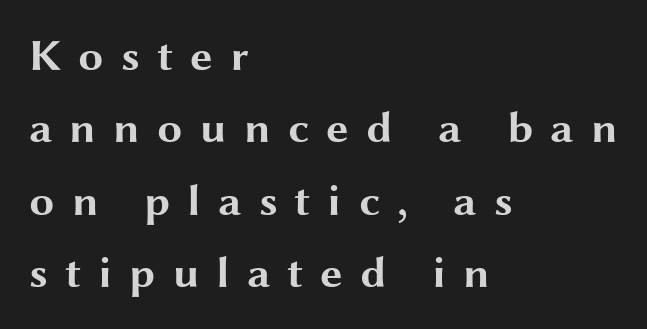
{"serif": "no", "italic": "no", "bold": "yes", "weight": "bold", "width": "wide", "stroke_contrast": "medium", "x_height": "medium", "monospaced": "no", "underline": "no", "align": "left", "line_spacing": "normal", "line_spacing_ratio": 1.61, "letter_spacing": "wide", "letter_spacing_em": 0.38, "glyph_px": 45}
